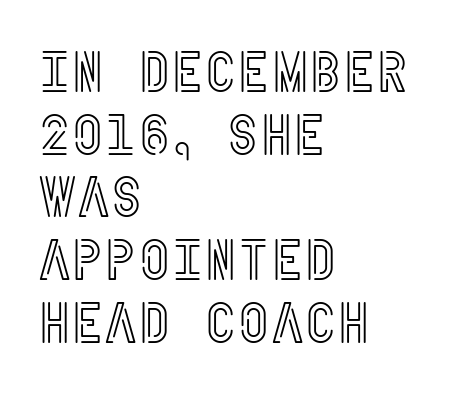
Q: Is the text italic (slanted)? A: No, it is upright.
Q: Is the text underlined? A: No.
Q: How is the paragraph aligned? A: Left-aligned.
Q: Is the spacing between letters normal or unusually wide? A: Normal.
Q: Is the spacing between lines tight, normal or loose? A: Tight.
Q: Width (condensed, normal, or wide)? A: Condensed.
Q: x-height? A: Large.
